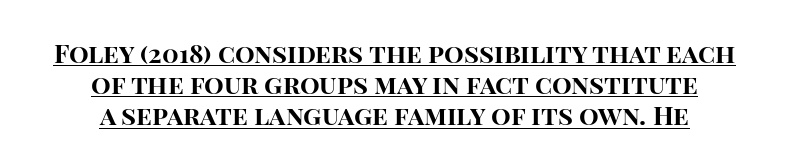
{"italic": "no", "bold": "yes", "underline": "yes", "align": "center", "line_spacing_ratio": 1.2, "letter_spacing": "normal", "letter_spacing_em": 0.0, "glyph_px": 26}
